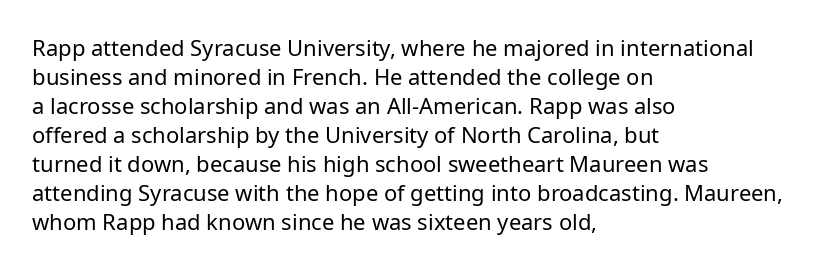
Q: Is the text bold? A: No.
Q: Is the text italic (slanted)? A: No, it is upright.
Q: Is the text underlined? A: No.
Q: How is the paragraph aligned? A: Left-aligned.
Q: Is the spacing between letters normal or unusually wide? A: Normal.
Q: Is the spacing between lines tight, normal or loose? A: Normal.
